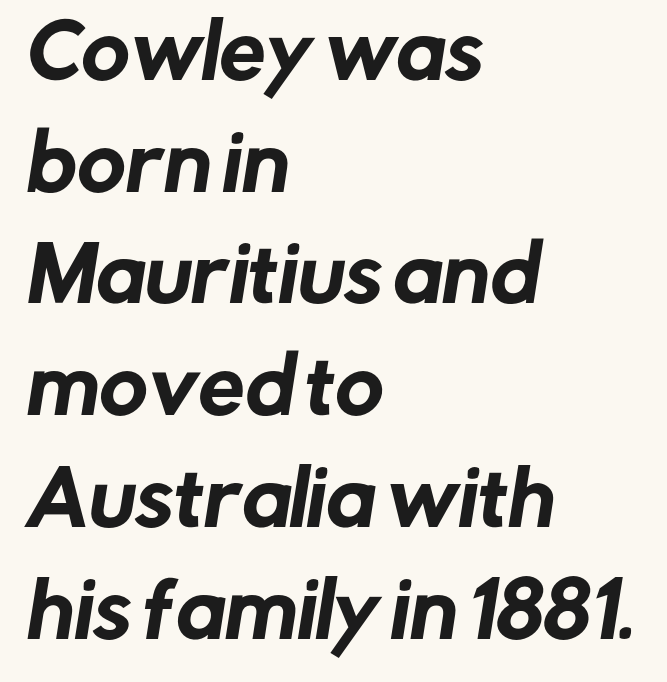
{"serif": "no", "width": "normal", "stroke_contrast": "low", "x_height": "medium", "monospaced": "no", "underline": "no", "align": "left", "line_spacing": "normal", "line_spacing_ratio": 1.51, "letter_spacing": "normal", "letter_spacing_em": 0.0, "glyph_px": 74}
